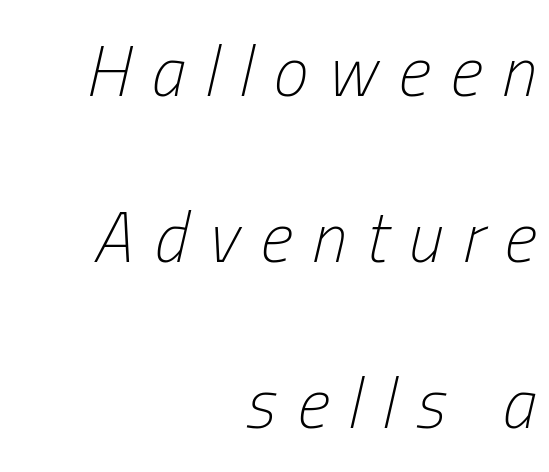
Q: Is the text bold? A: No.
Q: Is the text italic (slanted)? A: Yes, it leans right by about 13 degrees.
Q: Is the text underlined? A: No.
Q: How is the paragraph aligned? A: Right-aligned.
Q: Is the spacing between letters normal or unusually wide? A: Unusually wide.
Q: Is the spacing between lines tight, normal or loose? A: Loose.
Q: Width (condensed, normal, or wide)? A: Condensed.
Q: Stroke contrast? A: Low.
Q: x-height? A: Medium.
Q: Monospaced? A: No.
